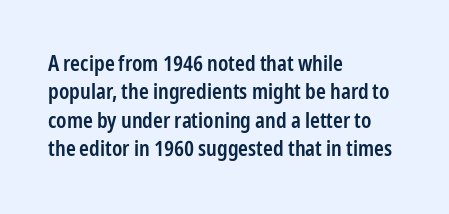
The lines are quadded left. Quick note: not italic, upright. Heft: intermediate — a semibold. Letter spacing: default. Each row of text sits above clean, open space.
